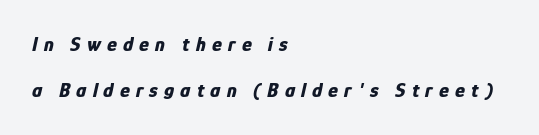
{"italic": "yes", "lean": "right", "slant_degrees": 12, "bold": "yes", "underline": "no", "align": "left", "line_spacing": "loose", "line_spacing_ratio": 2.21, "letter_spacing": "wide", "letter_spacing_em": 0.29, "glyph_px": 21}
